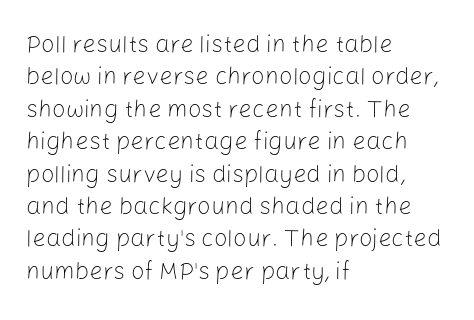
The typesetter chose a ragged-right arrangement here. In terms of letterspacing, this is plain default setting. Descenders hang freely into open space. A typesetter would call this leading conventional body-copy spacing. Stems and bowls with no extra thickness — not bold.
